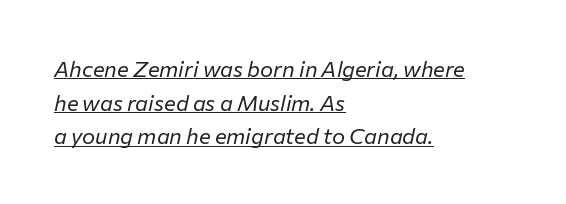
Honestly, the underline is the first thing you notice here. Rows of type keep a routine distance in the vertical direction. Every row of glyphs begins at an identical x-position on the left. Is the stroke heavy? The answer is a plain regular-or-lighter. Is the letter spacing exaggerated? No — it looks like the ordinary default.
